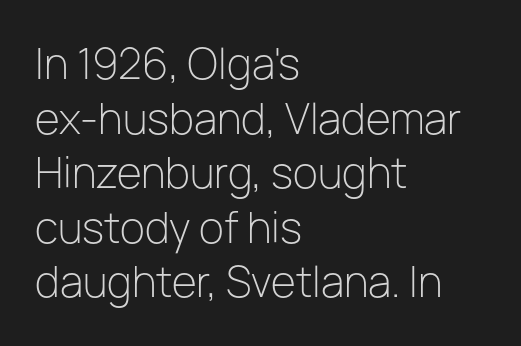
{"serif": "no", "italic": "no", "bold": "no", "weight": "light", "width": "normal", "stroke_contrast": "low", "x_height": "medium", "monospaced": "no", "underline": "no", "align": "left", "line_spacing": "normal", "line_spacing_ratio": 1.33, "letter_spacing": "normal", "letter_spacing_em": 0.0, "glyph_px": 41}
